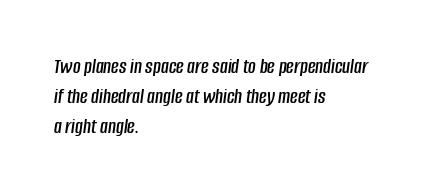
Q: Is the text italic (slanted)? A: Yes, it leans right by about 8 degrees.
Q: Is the text underlined? A: No.
Q: How is the paragraph aligned? A: Left-aligned.
Q: Is the spacing between letters normal or unusually wide? A: Normal.
Q: Is the spacing between lines tight, normal or loose? A: Normal.
